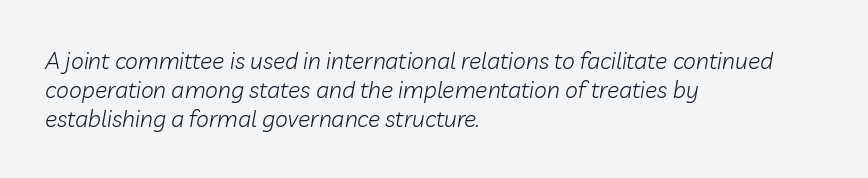
Q: Is the text bold? A: No.
Q: Is the text italic (slanted)? A: Yes, it leans right by about 10 degrees.
Q: Is the text underlined? A: No.
Q: How is the paragraph aligned? A: Left-aligned.
Q: Is the spacing between letters normal or unusually wide? A: Normal.
Q: Is the spacing between lines tight, normal or loose? A: Normal.
